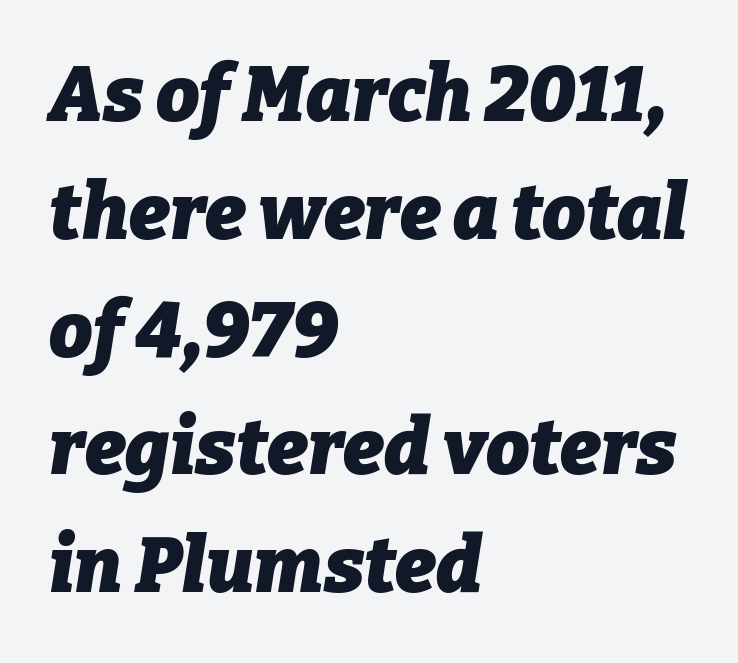
The image shows 77 px heavy type, italic (leaning right); set left-aligned, normal line spacing (1.53x), normal letter spacing, not underlined; low stroke contrast and a medium x-height.
